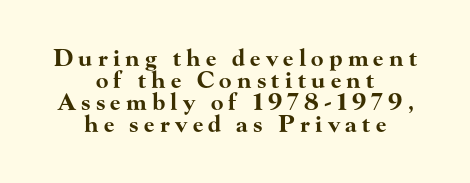
A dark, heavy texture on the line: the type is bold. Regarding leading, the lines here are crowded together. Tracking here is generous; glyphs stand well apart from one another. You can tell it's not italic because the verticals are truly vertical.
